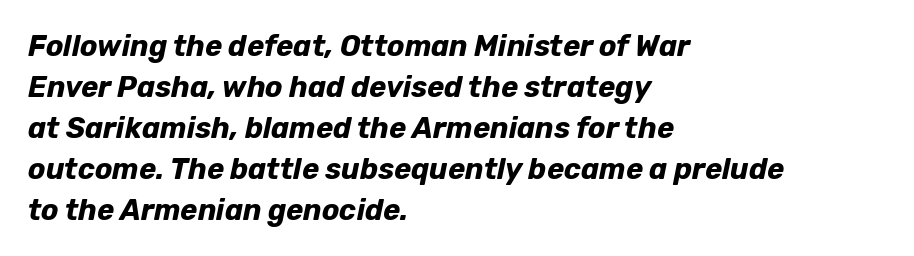
Which margin do the lines hug? The left one — the right edge is uneven. Thick stems and heavy bowls — unmistakably bold. Nothing unusual about the tracking: characters are spaced as the font intends. Compared with ordinary roman type, these characters are visibly tilted. Character widths vary here, with narrow letters taking less room than wide ones. Clear beneath every line of the passage.
